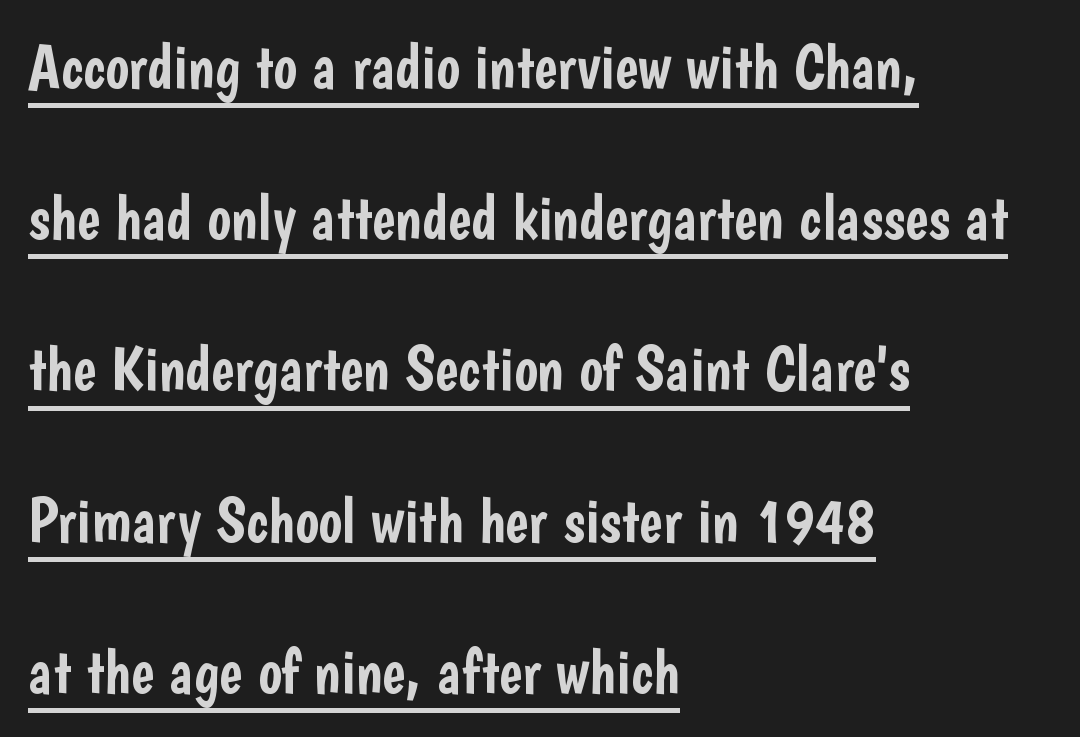
{"serif": "no", "italic": "no", "width": "condensed", "stroke_contrast": "low", "x_height": "medium", "monospaced": "no", "underline": "yes", "align": "left", "line_spacing": "loose", "line_spacing_ratio": 2.4, "letter_spacing": "normal", "letter_spacing_em": 0.0, "glyph_px": 63}
